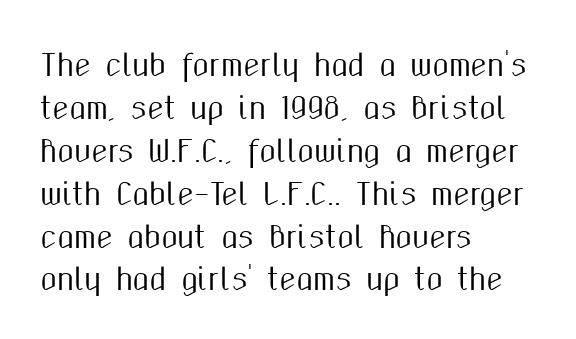
The image shows 30 px condensed sans-serif type, upright; set left-aligned, normal line spacing (1.43x), normal letter spacing, not underlined; medium stroke contrast and a medium x-height.
